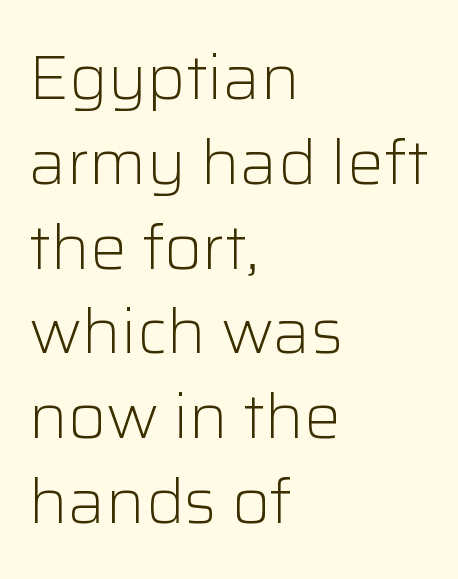
{"serif": "no", "italic": "no", "bold": "no", "weight": "light", "width": "normal", "stroke_contrast": "low", "x_height": "medium", "monospaced": "no", "underline": "no", "align": "left", "line_spacing": "normal", "line_spacing_ratio": 1.39, "letter_spacing": "normal", "letter_spacing_em": 0.0, "glyph_px": 61}
